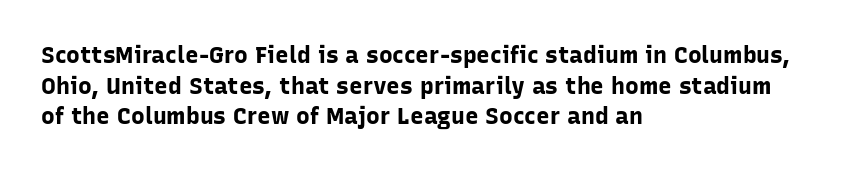
{"italic": "no", "bold": "yes", "underline": "no", "align": "left", "line_spacing": "normal", "line_spacing_ratio": 1.33, "letter_spacing": "normal", "letter_spacing_em": 0.0, "glyph_px": 23}
